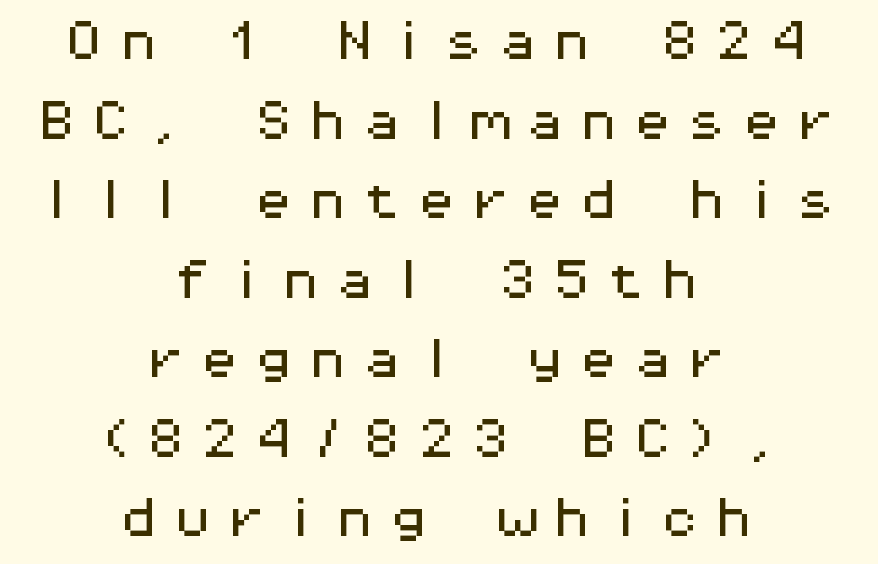
The image shows 43 px wide sans-serif type, upright, monospaced; set centered, line spacing 1.85x, unusually wide letter spacing (+0.26 em), not underlined; medium stroke contrast and a medium x-height.
